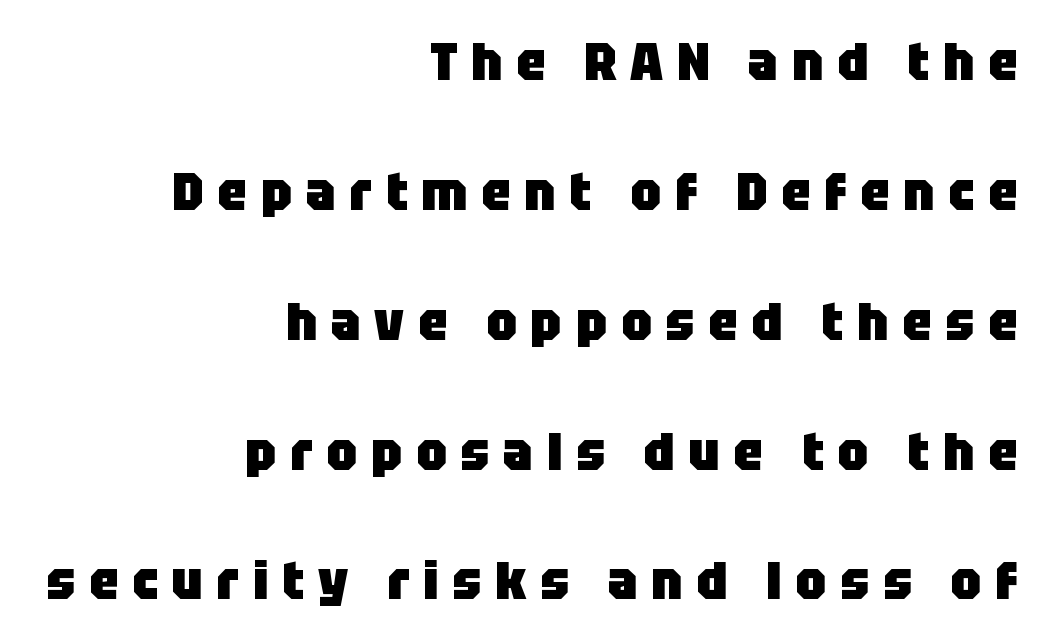
{"serif": "no", "italic": "no", "bold": "yes", "weight": "heavy", "width": "normal", "stroke_contrast": "low", "x_height": "large", "monospaced": "no", "underline": "no", "align": "right", "line_spacing": "loose", "line_spacing_ratio": 2.45, "letter_spacing": "wide", "letter_spacing_em": 0.26, "glyph_px": 53}
